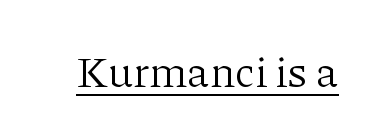
The image shows 43 px light serif type, upright; set normal letter spacing, underlined; low stroke contrast and a medium x-height.
